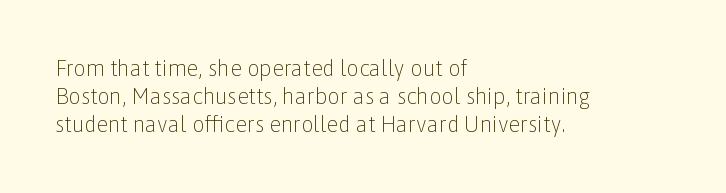
{"italic": "no", "bold": "no", "underline": "no", "align": "left", "line_spacing": "normal", "line_spacing_ratio": 1.28, "letter_spacing": "normal", "letter_spacing_em": 0.0, "glyph_px": 22}
